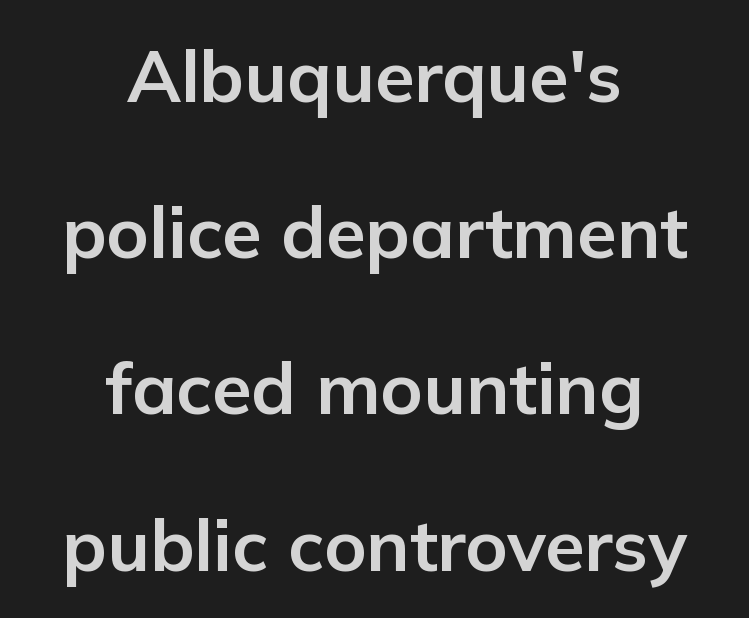
The image shows 72 px bold sans-serif type, upright; set centered, loose line spacing (2.17x), normal letter spacing, not underlined; low stroke contrast and a medium x-height.
